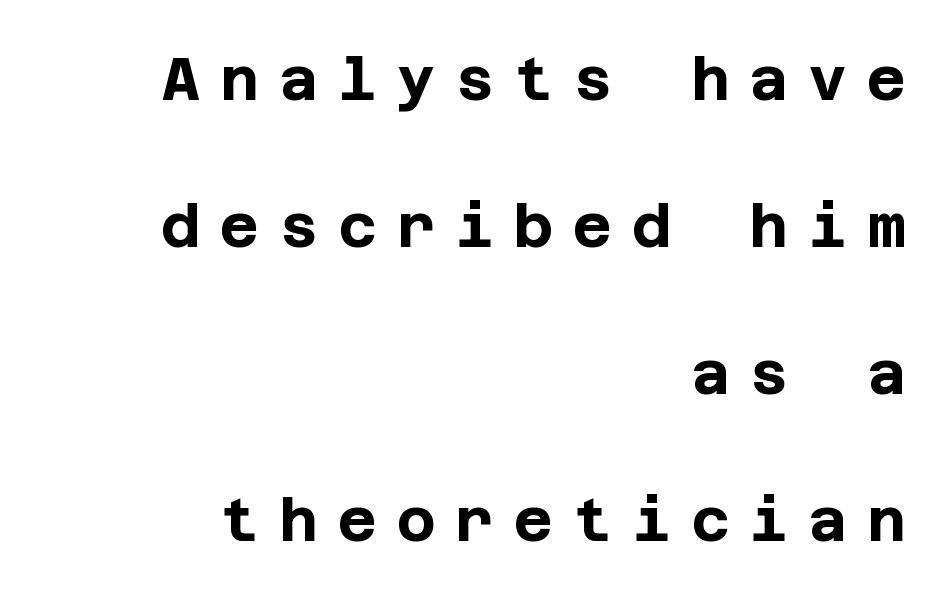
Q: Is the text bold? A: Yes.
Q: Is the text italic (slanted)? A: No, it is upright.
Q: Is the typeface a serif or a sans-serif typeface? A: Sans-serif.
Q: Is the text underlined? A: No.
Q: How is the paragraph aligned? A: Right-aligned.
Q: Is the spacing between letters normal or unusually wide? A: Unusually wide.
Q: Is the spacing between lines tight, normal or loose? A: Loose.
Q: Width (condensed, normal, or wide)? A: Normal.
Q: Stroke contrast? A: Low.
Q: x-height? A: Large.
